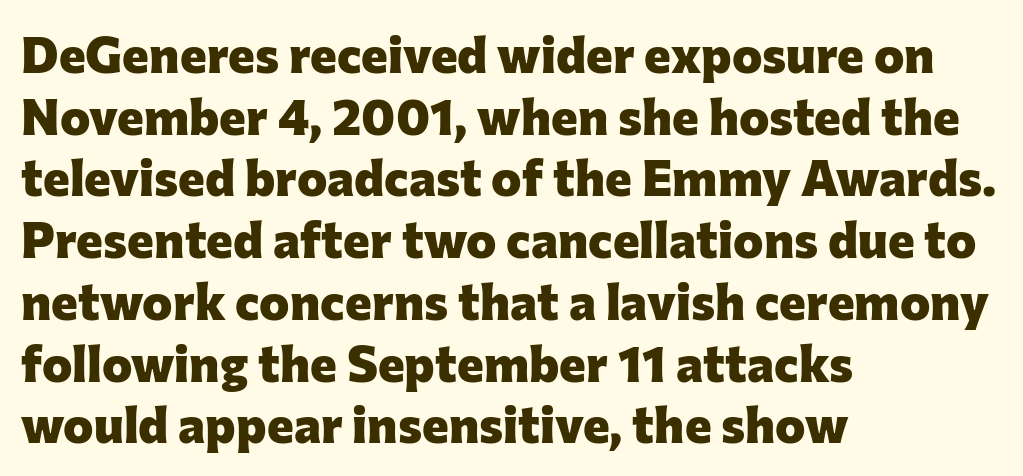
Q: Is the text bold? A: Yes.
Q: Is the text italic (slanted)? A: No, it is upright.
Q: Is the typeface a serif or a sans-serif typeface? A: Sans-serif.
Q: Is the text underlined? A: No.
Q: How is the paragraph aligned? A: Left-aligned.
Q: Is the spacing between letters normal or unusually wide? A: Normal.
Q: Width (condensed, normal, or wide)? A: Normal.
Q: Stroke contrast? A: Low.
Q: x-height? A: Medium.
Q: Monospaced? A: No.
